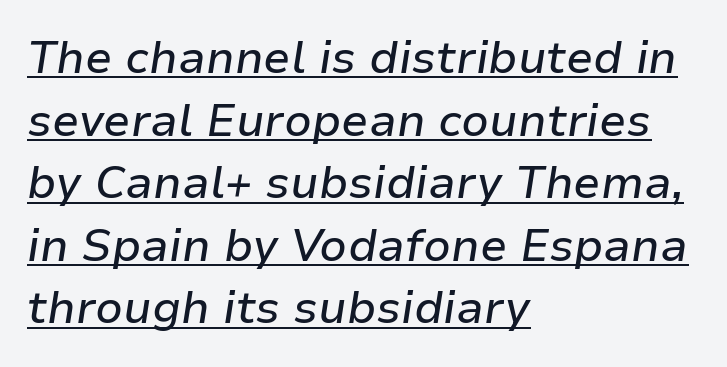
The image shows 45 px text type, italic (leaning right); set left-aligned, normal line spacing (1.39x), normal letter spacing, underlined; low stroke contrast and a medium x-height.
